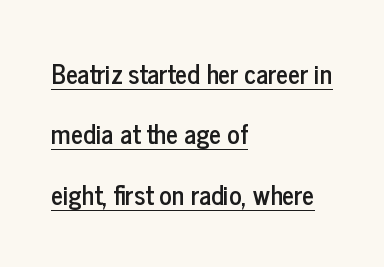
How would I describe the line gaps? Wide and relaxed. The string is rendered with underlining switched on. Teacher's note: observe the even left margin — that is flush-left alignment. Posture: upright roman. Letter spacing: default.
